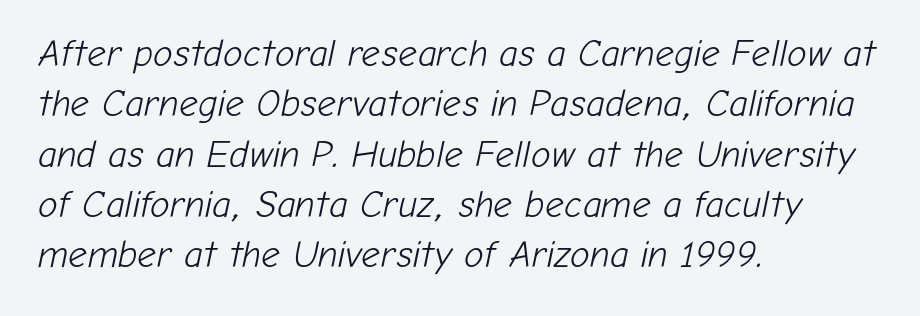
Q: Is the text bold? A: No.
Q: Is the text italic (slanted)? A: Yes, it leans right by about 12 degrees.
Q: Is the text underlined? A: No.
Q: How is the paragraph aligned? A: Left-aligned.
Q: Is the spacing between letters normal or unusually wide? A: Normal.
Q: Is the spacing between lines tight, normal or loose? A: Normal.
Q: Width (condensed, normal, or wide)? A: Normal.
Q: Stroke contrast? A: Low.
Q: x-height? A: Medium.
Q: Monospaced? A: No.
